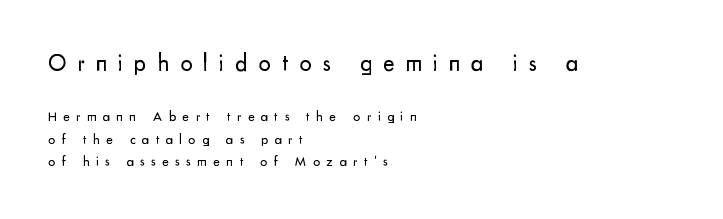
Q: Is the text bold? A: No.
Q: Is the text italic (slanted)? A: No, it is upright.
Q: Is the text underlined? A: No.
Q: How is the paragraph aligned? A: Left-aligned.
Q: Is the spacing between letters normal or unusually wide? A: Unusually wide.
Q: Is the spacing between lines tight, normal or loose? A: Normal.
Q: Which block of text is set in a larger size, the first (top) or the second (bottom)? A: The first (top) one.
